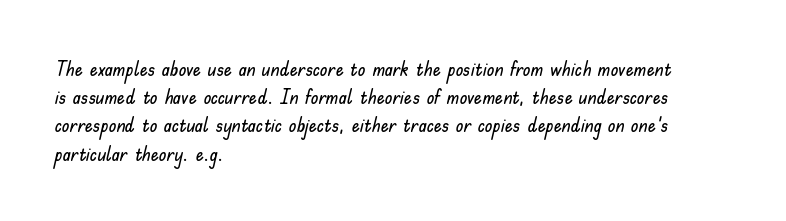
The image shows 20 px text type; set left-aligned, normal line spacing (1.41x), normal letter spacing, not underlined.
